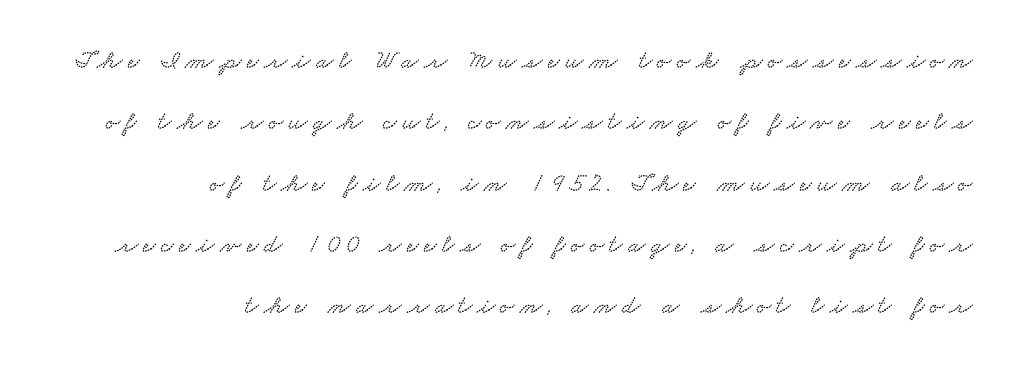
{"underline": "no", "align": "right", "line_spacing": "loose", "line_spacing_ratio": 2.36, "letter_spacing": "wide", "letter_spacing_em": 0.21, "glyph_px": 26}
